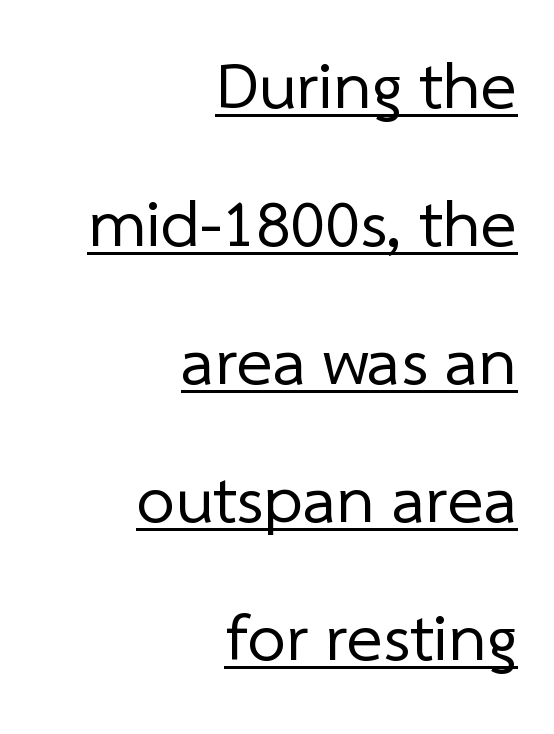
The image shows 68 px regular-weight sans-serif type; set right-aligned, loose line spacing (2.03x), normal letter spacing, underlined; low stroke contrast and a medium x-height.
